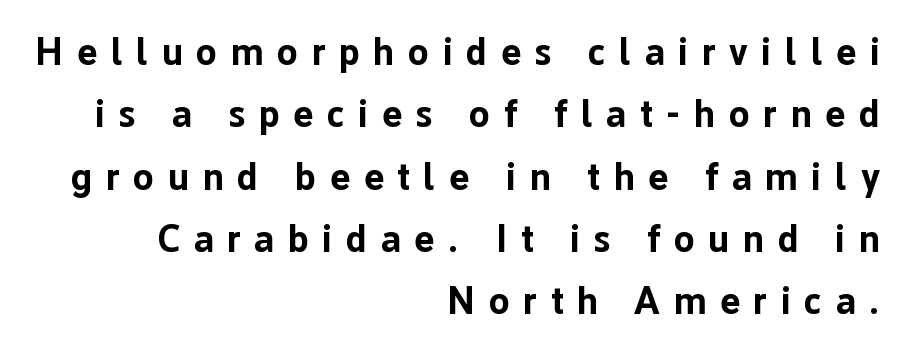
{"serif": "no", "italic": "no", "bold": "yes", "weight": "bold", "width": "normal", "stroke_contrast": "low", "x_height": "medium", "monospaced": "no", "underline": "no", "align": "right", "line_spacing": "normal", "line_spacing_ratio": 1.64, "letter_spacing": "wide", "letter_spacing_em": 0.36, "glyph_px": 38}
